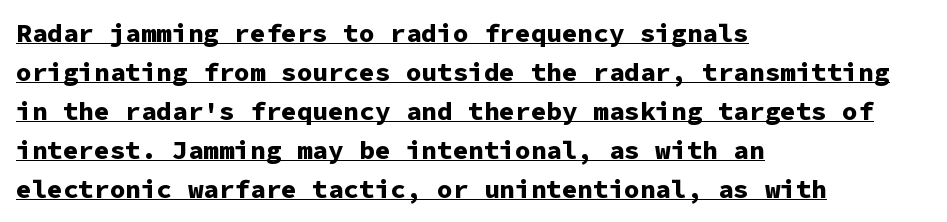
{"italic": "no", "bold": "yes", "underline": "yes", "align": "left", "line_spacing": "normal", "line_spacing_ratio": 1.5, "letter_spacing": "normal", "letter_spacing_em": 0.0, "glyph_px": 26}
